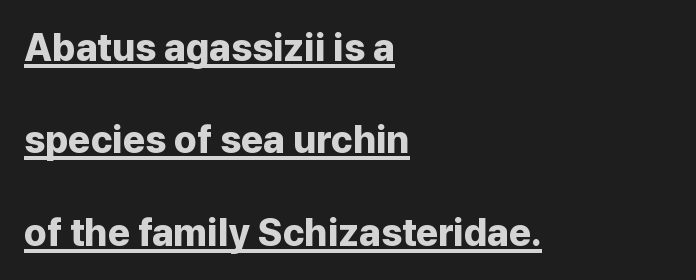
The image shows 38 px bold sans-serif type, upright; set left-aligned, loose line spacing (2.43x), normal letter spacing, underlined; low stroke contrast and a medium x-height.
